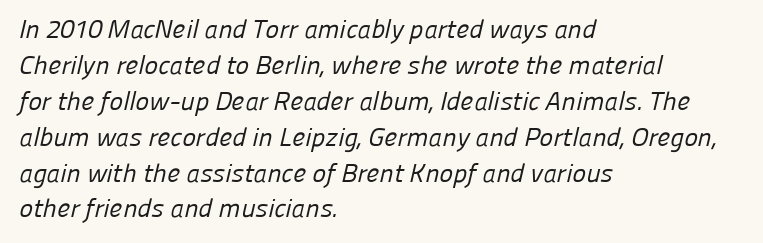
Vertical stems look standard width or narrower in stroke. Leading: standard. Each row of text sits above clean, open space. Does the copy run flush right? No — it runs flush left. Nobody touched the tracking dial on this one.
